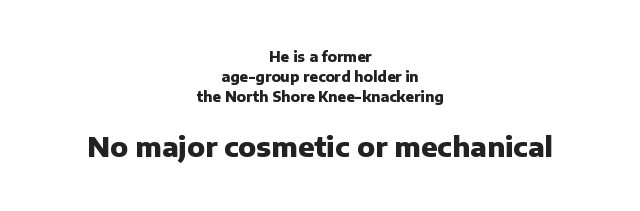
Do the letters lean? They stand straight. Quick note: interline space is typical. Tracking value appears to be zero — textbook default spacing. Of the two passages, the one underneath uses the larger point size. The lines in this sample share a center point and differ in where they start and stop.
